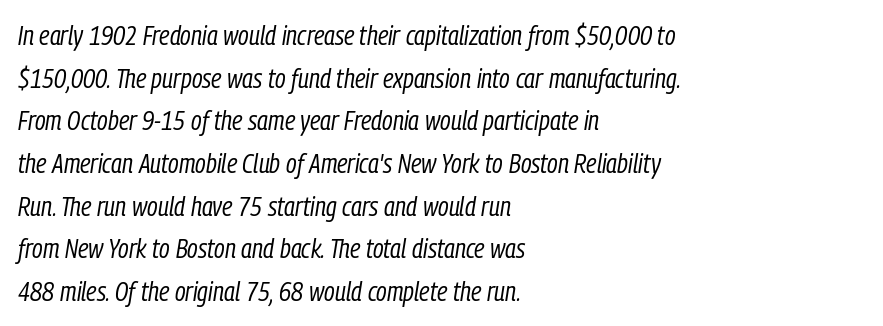
{"italic": "yes", "lean": "right", "slant_degrees": 9, "bold": "no", "underline": "no", "align": "left", "line_spacing": "normal", "line_spacing_ratio": 1.58, "letter_spacing": "normal", "letter_spacing_em": 0.0, "glyph_px": 27}
